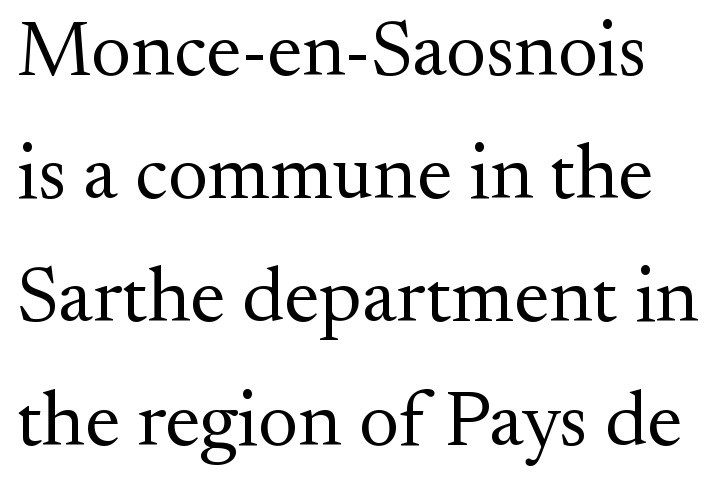
Summary of weight: not heavy and not bold. The rendering keeps characters at their native spacing. The rendering shows small feet on the letterforms — a serif design. Unmarked baselines from the first word to the last.
